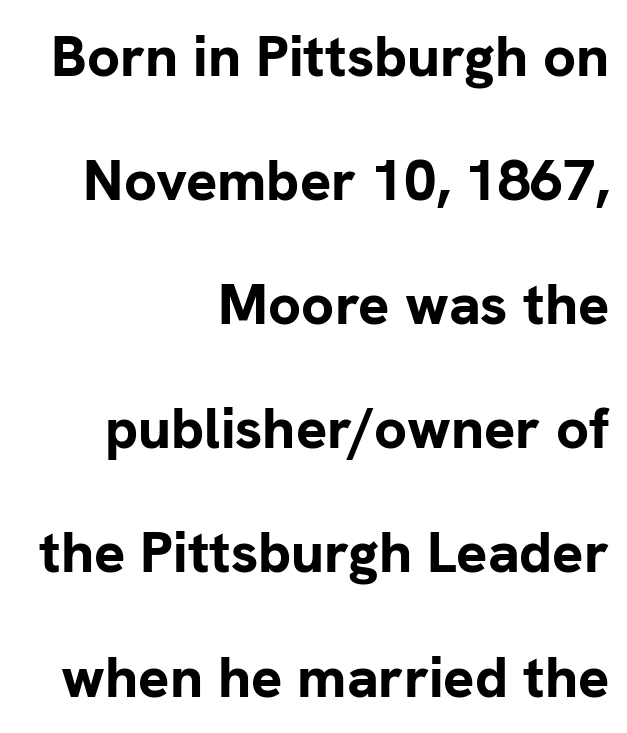
Q: Is the text bold? A: Yes.
Q: Is the text italic (slanted)? A: No, it is upright.
Q: Is the typeface a serif or a sans-serif typeface? A: Sans-serif.
Q: Is the text underlined? A: No.
Q: How is the paragraph aligned? A: Right-aligned.
Q: Is the spacing between letters normal or unusually wide? A: Normal.
Q: Is the spacing between lines tight, normal or loose? A: Loose.
Q: Width (condensed, normal, or wide)? A: Normal.
Q: Stroke contrast? A: Low.
Q: x-height? A: Medium.
Q: Monospaced? A: No.
